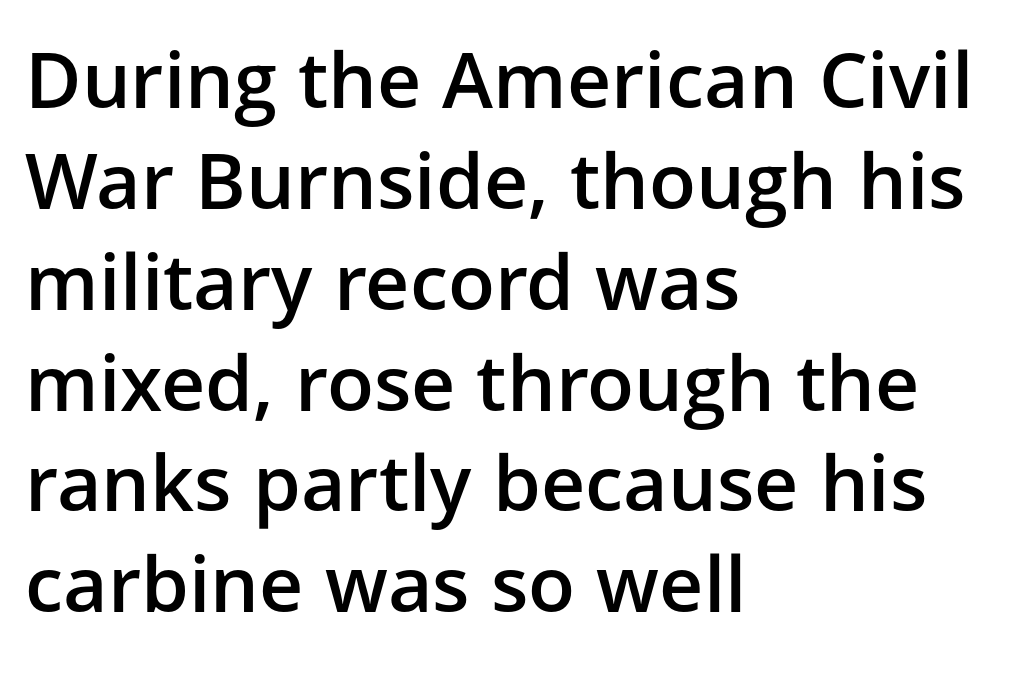
The image shows 77 px semibold sans-serif type, upright; set left-aligned, normal line spacing (1.31x), normal letter spacing, not underlined; low stroke contrast and a medium x-height.
